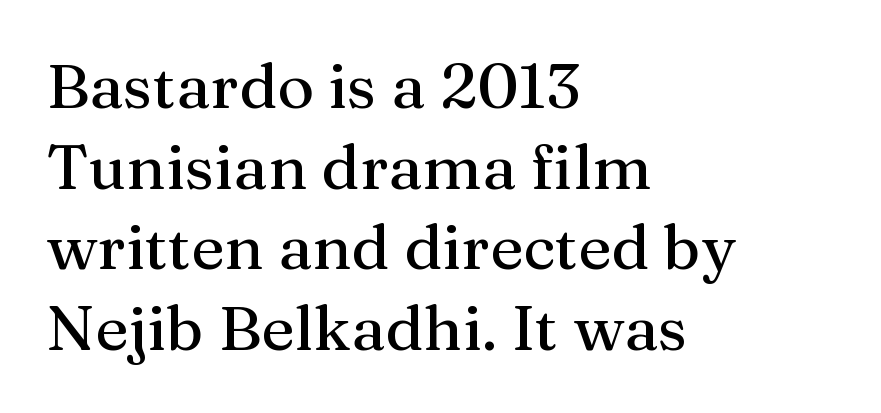
Observe the ordinary spacing: letters are neighbours, not strangers. You could not count columns in this text — the font is proportionally spaced. What's the leading like? Ordinary, nothing unusual. Words float on clear page, feet unadorned. Notice how the stems are strictly vertical — no italics here.
